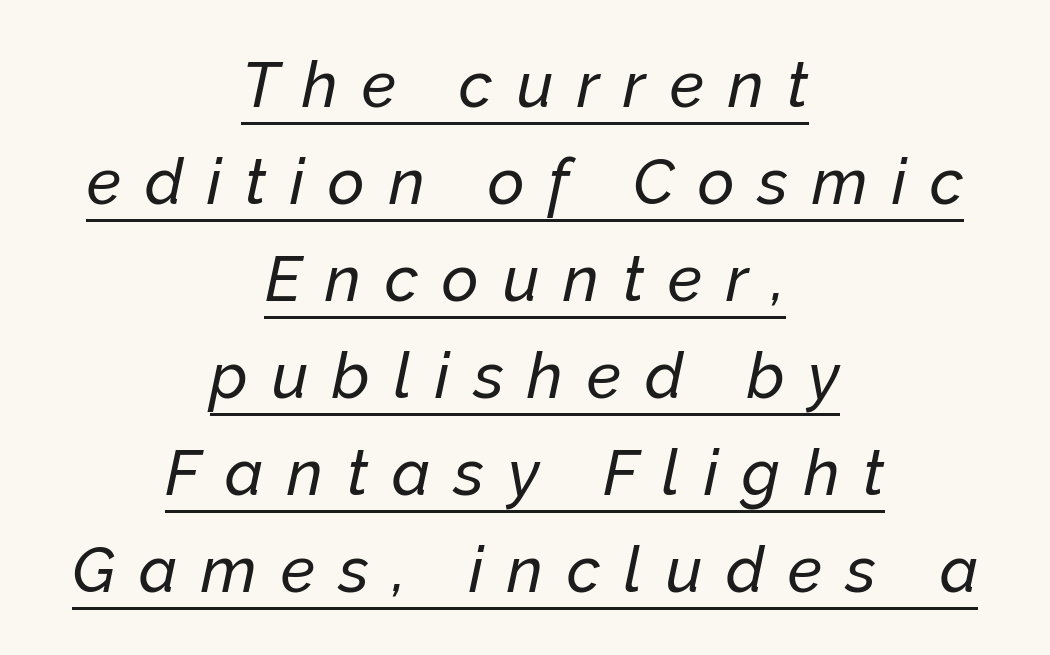
Q: Is the text italic (slanted)? A: Yes, it leans right by about 12 degrees.
Q: Is the text underlined? A: Yes.
Q: How is the paragraph aligned? A: Centered.
Q: Is the spacing between letters normal or unusually wide? A: Unusually wide.
Q: Is the spacing between lines tight, normal or loose? A: Normal.
Q: Width (condensed, normal, or wide)? A: Normal.
Q: Stroke contrast? A: Low.
Q: x-height? A: Medium.
Q: Monospaced? A: No.
